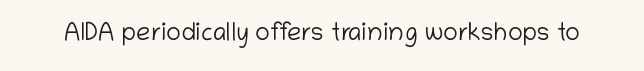
Q: Is the text bold? A: No.
Q: Is the text italic (slanted)? A: No, it is upright.
Q: Is the text underlined? A: No.
Q: Is the spacing between letters normal or unusually wide? A: Normal.
